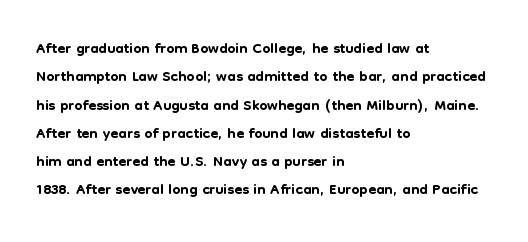
{"italic": "no", "underline": "no", "align": "left", "line_spacing_ratio": 1.23, "letter_spacing": "normal", "letter_spacing_em": 0.0, "glyph_px": 23}
